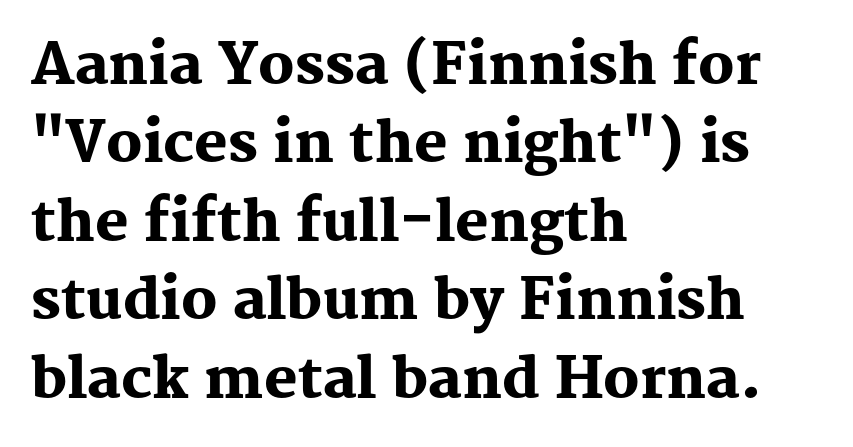
The image shows 56 px heavy serif type, upright; set left-aligned, normal line spacing (1.4x), normal letter spacing, not underlined; medium stroke contrast and a medium x-height.
